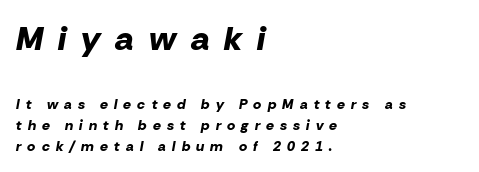
The image shows 34 px bold type, italic (leaning right); set left-aligned, normal line spacing (1.51x), unusually wide letter spacing (+0.44 em), not underlined; the first (top) block is 2.43x larger; low stroke contrast and a medium x-height.
